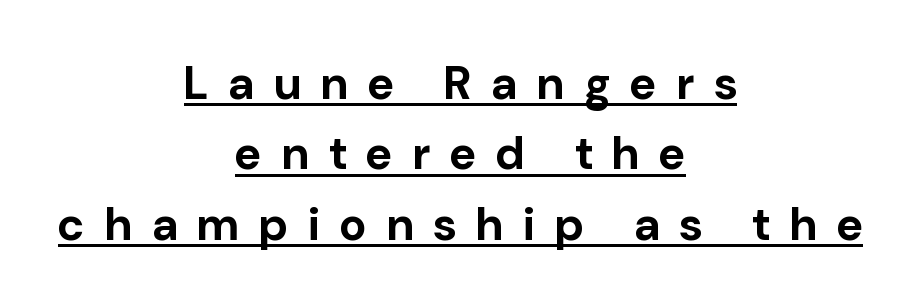
Q: Is the text bold? A: Yes.
Q: Is the text italic (slanted)? A: No, it is upright.
Q: Is the typeface a serif or a sans-serif typeface? A: Sans-serif.
Q: Is the text underlined? A: Yes.
Q: How is the paragraph aligned? A: Centered.
Q: Is the spacing between letters normal or unusually wide? A: Unusually wide.
Q: Is the spacing between lines tight, normal or loose? A: Normal.
Q: Width (condensed, normal, or wide)? A: Normal.
Q: Stroke contrast? A: Low.
Q: x-height? A: Medium.
Q: Monospaced? A: No.
